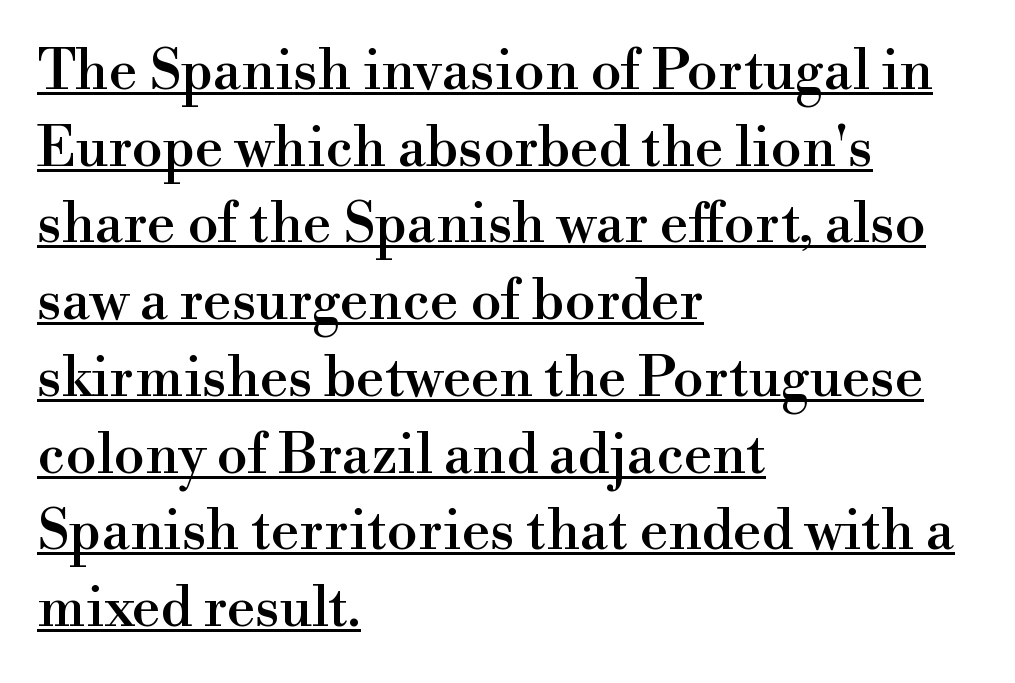
Q: Is the text italic (slanted)? A: No, it is upright.
Q: Is the typeface a serif or a sans-serif typeface? A: Serif.
Q: Is the text underlined? A: Yes.
Q: How is the paragraph aligned? A: Left-aligned.
Q: Is the spacing between letters normal or unusually wide? A: Normal.
Q: Is the spacing between lines tight, normal or loose? A: Normal.
Q: Width (condensed, normal, or wide)? A: Normal.
Q: x-height? A: Small.
Q: Monospaced? A: No.
